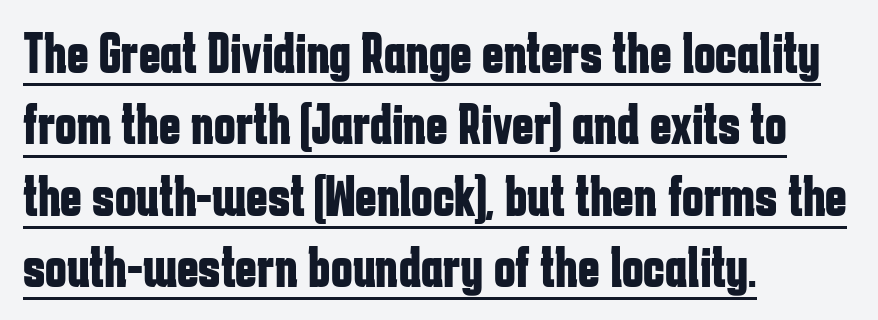
Q: Is the text bold? A: Yes.
Q: Is the text italic (slanted)? A: No, it is upright.
Q: Is the typeface a serif or a sans-serif typeface? A: Sans-serif.
Q: Is the text underlined? A: Yes.
Q: How is the paragraph aligned? A: Left-aligned.
Q: Is the spacing between letters normal or unusually wide? A: Normal.
Q: Width (condensed, normal, or wide)? A: Condensed.
Q: Stroke contrast? A: Low.
Q: x-height? A: Medium.
Q: Monospaced? A: No.
